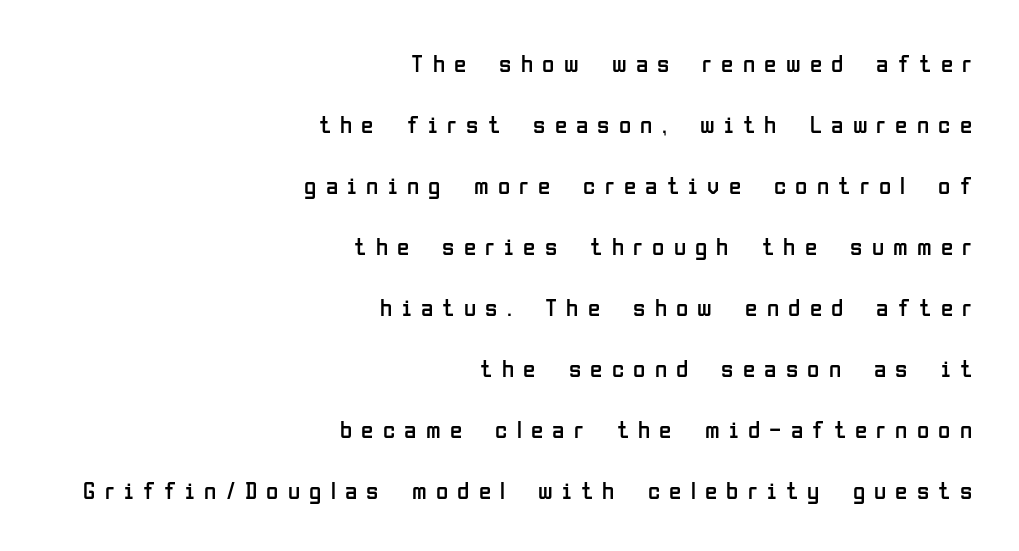
{"italic": "no", "bold": "no", "underline": "no", "align": "right", "line_spacing": "loose", "line_spacing_ratio": 2.44, "letter_spacing": "wide", "letter_spacing_em": 0.37, "glyph_px": 25}
